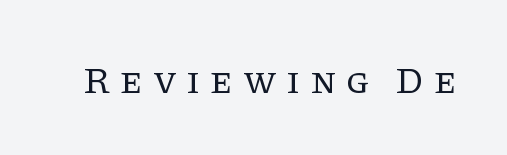
Q: Is the text bold? A: No.
Q: Is the text italic (slanted)? A: No, it is upright.
Q: Is the typeface a serif or a sans-serif typeface? A: Serif.
Q: Is the text underlined? A: No.
Q: Is the spacing between letters normal or unusually wide? A: Unusually wide.
Q: Width (condensed, normal, or wide)? A: Normal.
Q: Stroke contrast? A: Low.
Q: x-height? A: Large.
Q: Monospaced? A: No.
